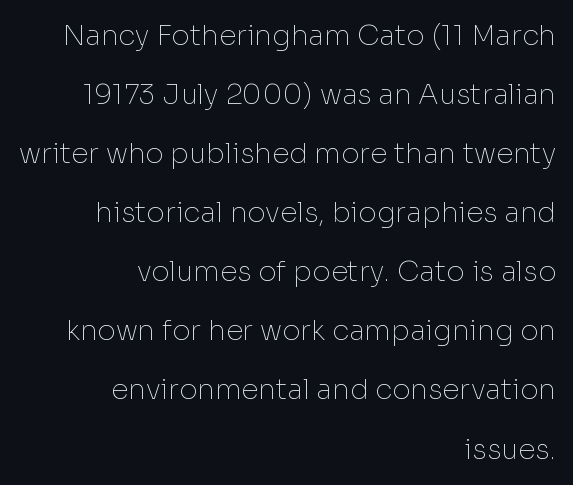
The image shows 28 px thin sans-serif type, upright; set right-aligned, loose line spacing (2.11x), normal letter spacing, not underlined; low stroke contrast and a medium x-height.
